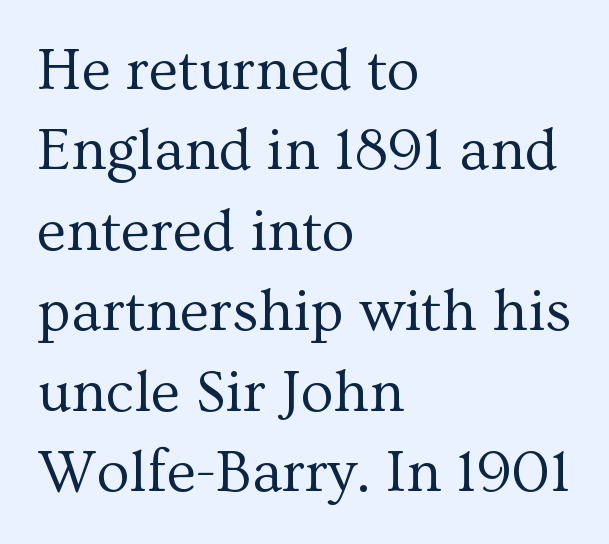
{"serif": "yes", "italic": "no", "bold": "no", "weight": "regular", "width": "normal", "stroke_contrast": "medium", "x_height": "medium", "monospaced": "no", "underline": "no", "align": "left", "line_spacing": "normal", "line_spacing_ratio": 1.34, "letter_spacing": "normal", "letter_spacing_em": 0.0, "glyph_px": 60}
